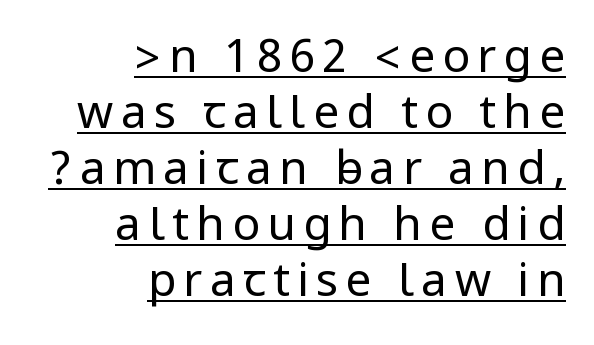
{"serif": "no", "italic": "no", "bold": "no", "weight": "regular", "width": "condensed", "stroke_contrast": "low", "underline": "yes", "align": "right", "line_spacing_ratio": 1.22, "glyph_px": 46}
